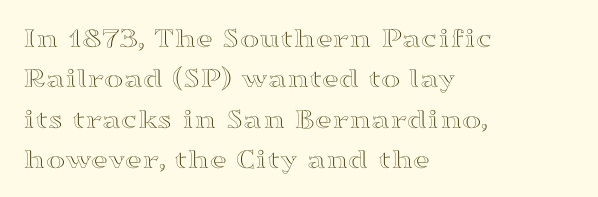
Q: Is the text italic (slanted)? A: No, it is upright.
Q: Is the text underlined? A: No.
Q: How is the paragraph aligned? A: Left-aligned.
Q: Is the spacing between letters normal or unusually wide? A: Normal.
Q: Is the spacing between lines tight, normal or loose? A: Normal.
Q: Width (condensed, normal, or wide)? A: Wide.
Q: x-height? A: Medium.
Q: Monospaced? A: No.
